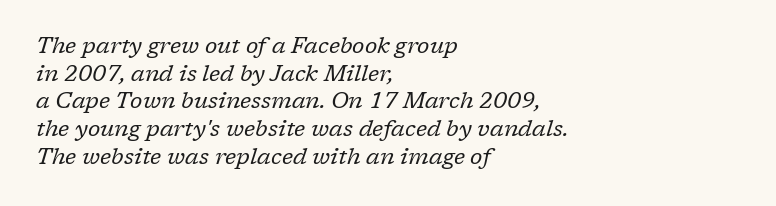
{"italic": "yes", "lean": "right", "slant_degrees": 17, "bold": "no", "underline": "no", "align": "left", "line_spacing": "normal", "line_spacing_ratio": 1.26, "letter_spacing": "normal", "letter_spacing_em": 0.0, "glyph_px": 22}
